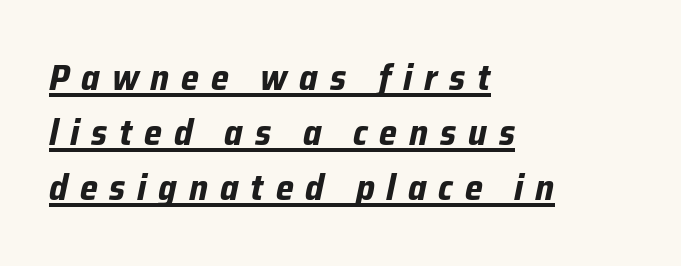
Q: Is the text bold? A: Yes.
Q: Is the text italic (slanted)? A: Yes, it leans right by about 12 degrees.
Q: Is the text underlined? A: Yes.
Q: How is the paragraph aligned? A: Left-aligned.
Q: Is the spacing between letters normal or unusually wide? A: Unusually wide.
Q: Is the spacing between lines tight, normal or loose? A: Normal.
Q: Width (condensed, normal, or wide)? A: Normal.
Q: Stroke contrast? A: Low.
Q: x-height? A: Medium.
Q: Monospaced? A: No.
